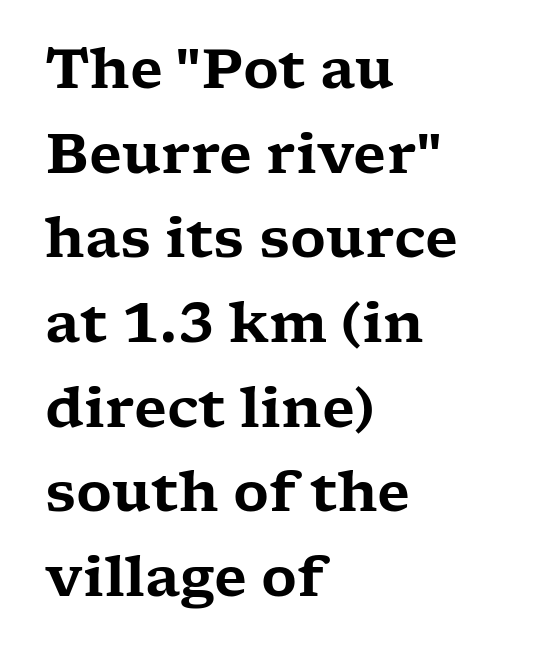
{"serif": "yes", "italic": "no", "width": "wide", "stroke_contrast": "low", "x_height": "medium", "monospaced": "no", "underline": "no", "align": "left", "line_spacing": "normal", "line_spacing_ratio": 1.54, "letter_spacing": "normal", "letter_spacing_em": 0.0, "glyph_px": 55}
